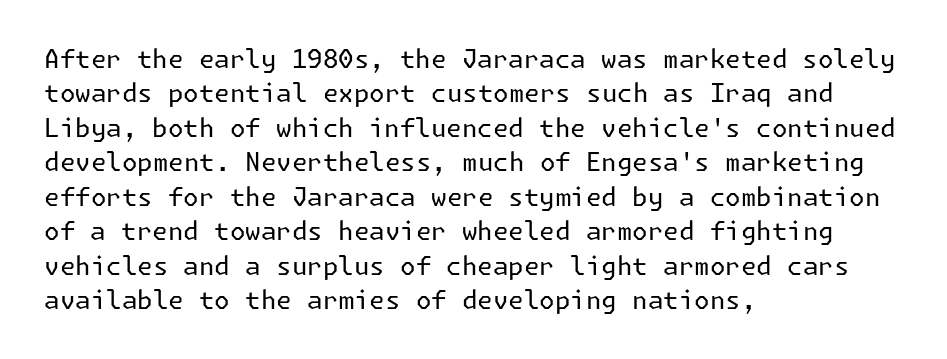
Q: Is the text bold? A: No.
Q: Is the text italic (slanted)? A: No, it is upright.
Q: Is the text underlined? A: No.
Q: How is the paragraph aligned? A: Left-aligned.
Q: Is the spacing between letters normal or unusually wide? A: Normal.
Q: Is the spacing between lines tight, normal or loose? A: Normal.
